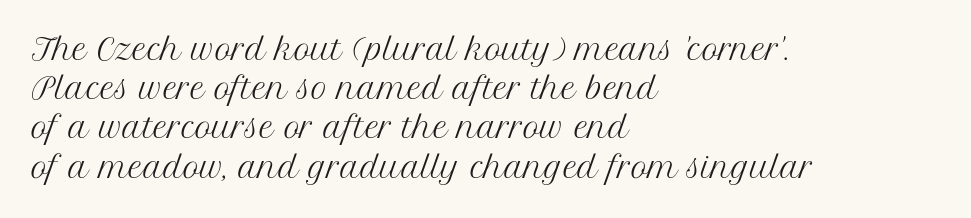
Between one letter and the next there's only the usual sliver of space. The specimen omits any rule beneath the text block's lines. Each letter keeps its own natural width here, so spacing adapts to shape. The passage shown is not bold in any degree.
